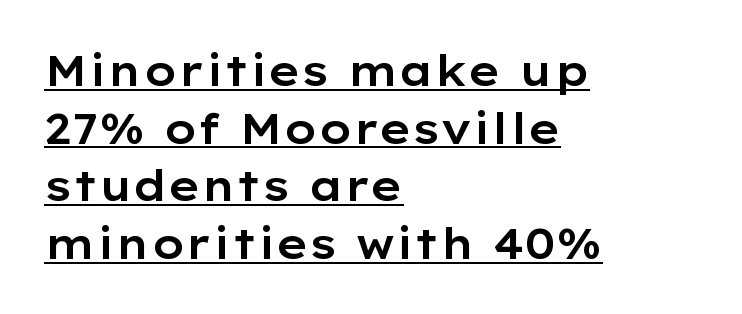
The image shows 42 px wide sans-serif type, upright; set left-aligned, normal line spacing (1.37x), normal letter spacing, underlined; low stroke contrast and a medium x-height.
